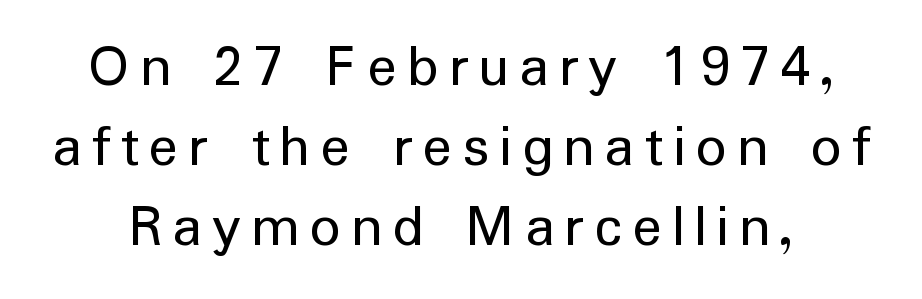
These lines sit exactly where default settings would place them. No chunkiness to these letters — they're not bold. Designer's note — italics off, roman on. These lines are composed in type without serifs. Beneath every word, the page is bare.
